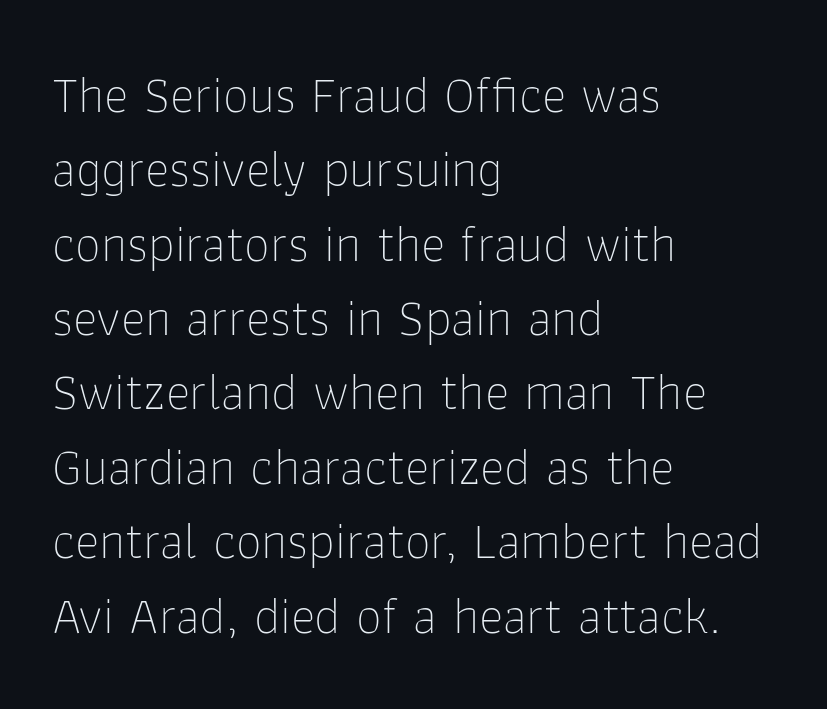
{"serif": "no", "italic": "no", "bold": "no", "weight": "thin", "width": "normal", "stroke_contrast": "low", "x_height": "medium", "monospaced": "no", "underline": "no", "align": "left", "line_spacing": "normal", "line_spacing_ratio": 1.43, "letter_spacing": "normal", "letter_spacing_em": 0.0, "glyph_px": 52}
